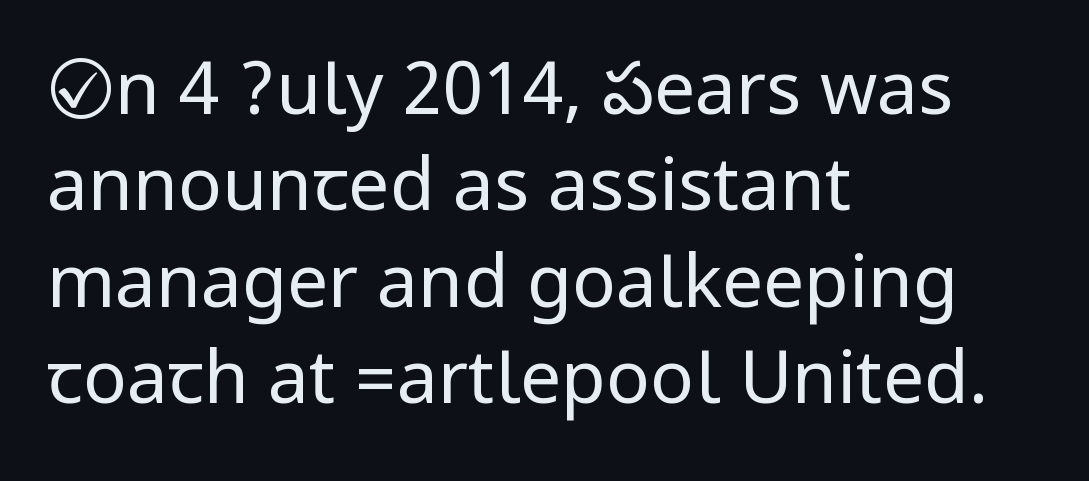
The image shows 73 px regular-weight, condensed sans-serif type, upright; set left-aligned, normal line spacing (1.32x), normal letter spacing, not underlined; low stroke contrast.
